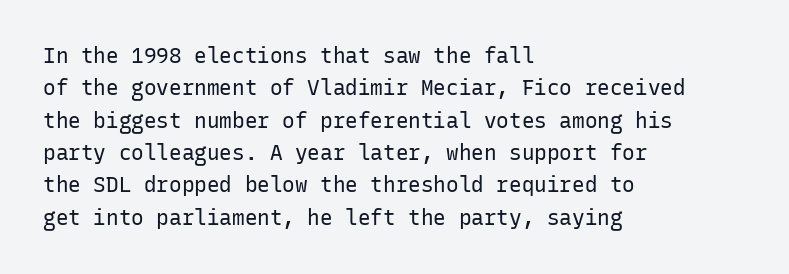
Words float on clear page, feet unadorned. Letters have the restrained weight of plain body copy at most. Horizontal alignment here is leftward, the default for most running prose. Whoever set this chose a conventional vertical rhythm. This sample uses an upright cut, with every glyph sitting square on the baseline.
